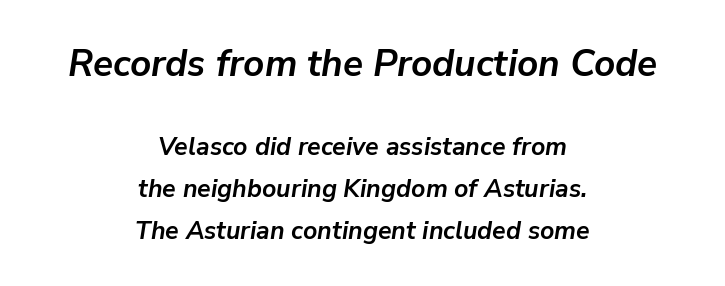
{"italic": "yes", "lean": "right", "slant_degrees": 9, "bold": "yes", "weight": "semibold", "width": "normal", "stroke_contrast": "low", "x_height": "medium", "monospaced": "no", "underline": "no", "align": "center", "line_spacing": "normal", "line_spacing_ratio": 1.67, "letter_spacing": "normal", "letter_spacing_em": 0.0, "larger_block": "first", "size_ratio": 1.48, "glyph_px": 37}
